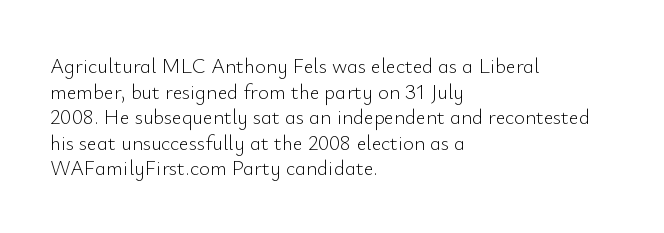
Does extra space separate the letters? No, they use regular spacing. The passage is arranged the way most books set body copy — flush left. The area under the type is left untouched. The face looks like a standard text weight, possibly lighter. Notice how the stems are strictly vertical — no italics here.
